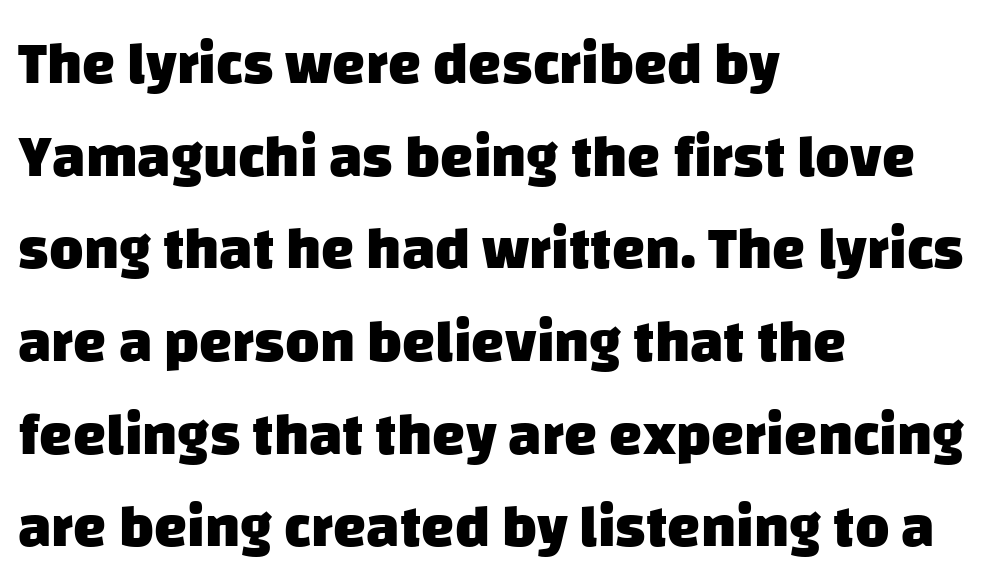
Descenders are the only things crossing below the line. Tracking here is standard; glyphs follow each other at the usual distance. Horizontally, the lines are justified to the leading edge only. The passage shown is typeset with a sans-serif family.
